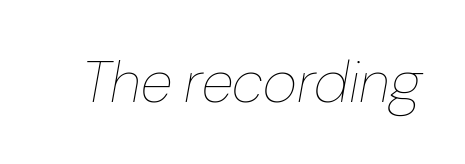
The image shows 59 px thin type, italic (leaning right); set normal letter spacing, not underlined; low stroke contrast and a medium x-height.
